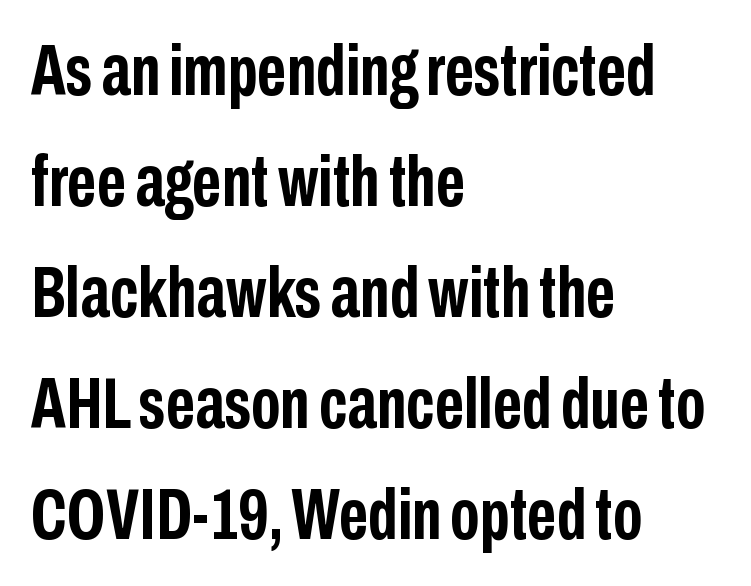
The image shows 72 px semibold, condensed sans-serif type, upright; set left-aligned, normal line spacing (1.54x), normal letter spacing, not underlined; low stroke contrast and a medium x-height.
